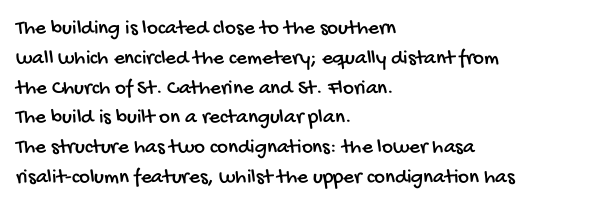
{"underline": "no", "align": "left", "line_spacing": "normal", "line_spacing_ratio": 1.42, "letter_spacing": "normal", "letter_spacing_em": 0.0, "glyph_px": 21}
